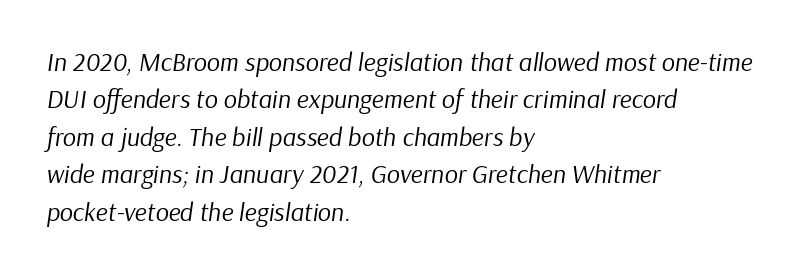
Characters are canted at an angle relative to the baseline's perpendicular. The font is comparable to plain body text, perhaps lighter. The lines are quadded left. Standard letterfit; no display-style spreading of the glyphs. Unmarked baselines from the first word to the last. Each new line begins a customary step beneath the previous one.
